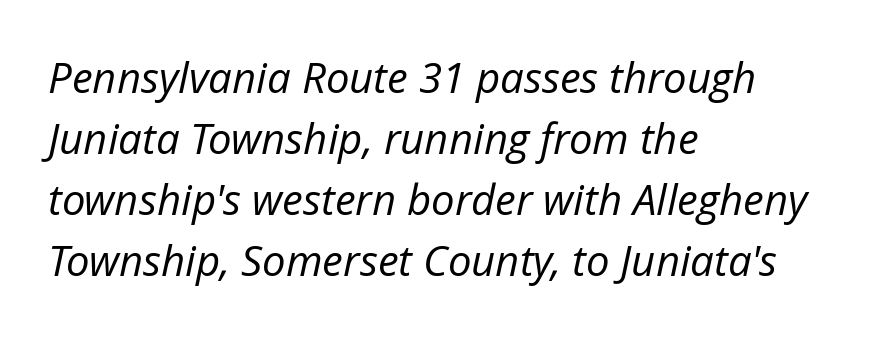
The image shows 42 px regular-weight type, italic (leaning right); set left-aligned, normal line spacing (1.45x), normal letter spacing, not underlined; low stroke contrast and a medium x-height.
